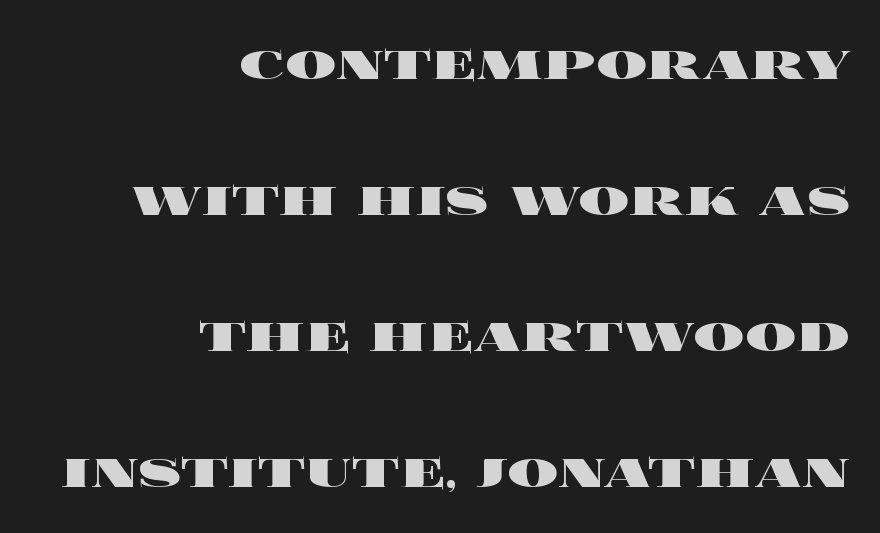
Upright lettering throughout. Default kerning and tracking; the words read as compact shapes. The string is rendered with underlining switched off. Character widths vary here, with narrow letters taking less room than wide ones. The typesetting leans heavy: a genuine bold.
